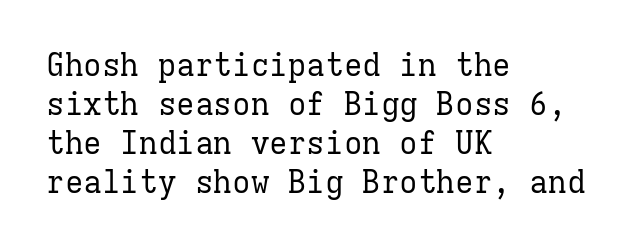
Q: Is the text bold? A: No.
Q: Is the text italic (slanted)? A: No, it is upright.
Q: Is the typeface a serif or a sans-serif typeface? A: Serif.
Q: Is the text underlined? A: No.
Q: How is the paragraph aligned? A: Left-aligned.
Q: Is the spacing between letters normal or unusually wide? A: Normal.
Q: Is the spacing between lines tight, normal or loose? A: Normal.
Q: Width (condensed, normal, or wide)? A: Normal.
Q: Stroke contrast? A: Low.
Q: x-height? A: Medium.
Q: Monospaced? A: Yes.
